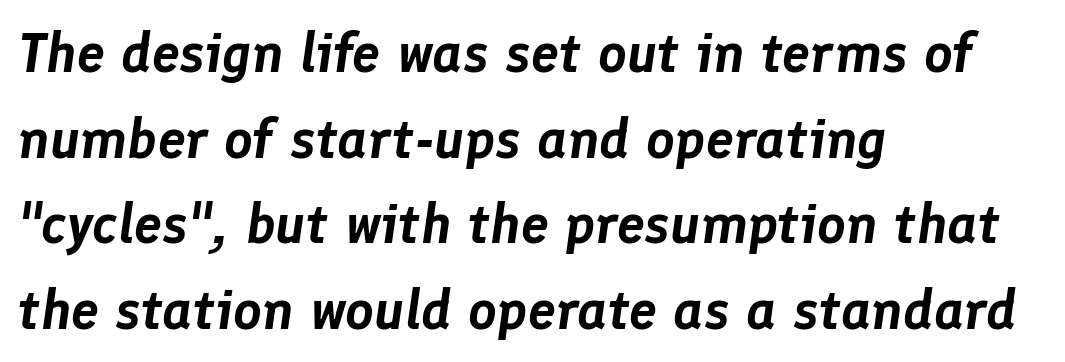
Posture: slanted. The passage shown is not underscored anywhere. This rendering uses left alignment, leaving the right contour irregular. Here the designer chose a conventional face with non-uniform glyph widths. The face used here is rendered with its standard letterfit.
